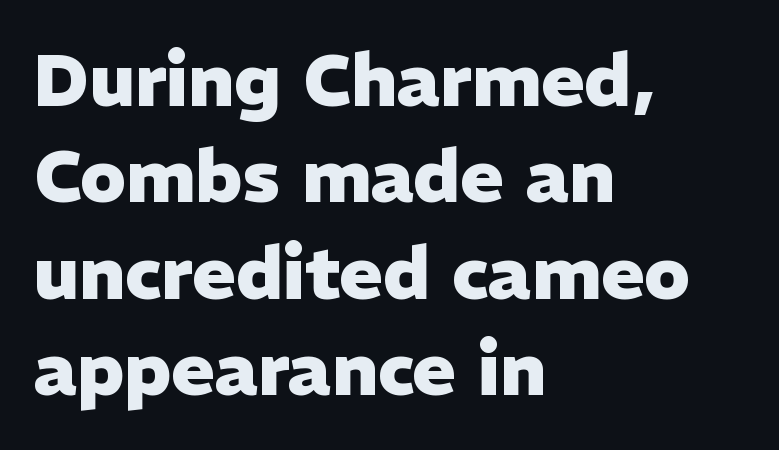
{"serif": "no", "italic": "no", "bold": "yes", "weight": "heavy", "width": "normal", "stroke_contrast": "low", "x_height": "medium", "monospaced": "no", "underline": "no", "align": "left", "line_spacing": "normal", "line_spacing_ratio": 1.32, "letter_spacing": "normal", "letter_spacing_em": 0.0, "glyph_px": 73}
